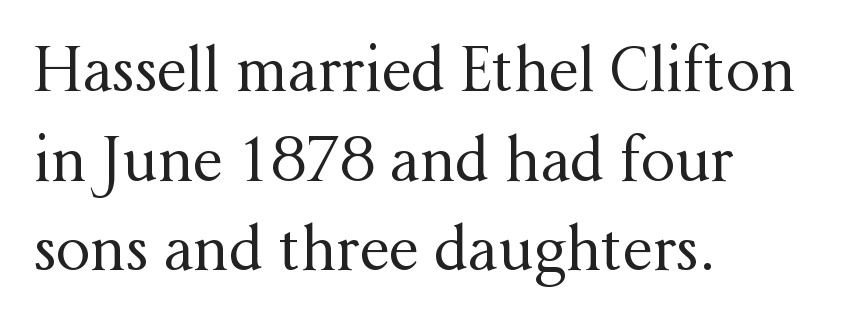
{"serif": "yes", "italic": "no", "bold": "no", "weight": "regular", "width": "normal", "stroke_contrast": "medium", "x_height": "medium", "monospaced": "no", "underline": "no", "align": "left", "line_spacing": "normal", "line_spacing_ratio": 1.47, "letter_spacing": "normal", "letter_spacing_em": 0.0, "glyph_px": 61}
